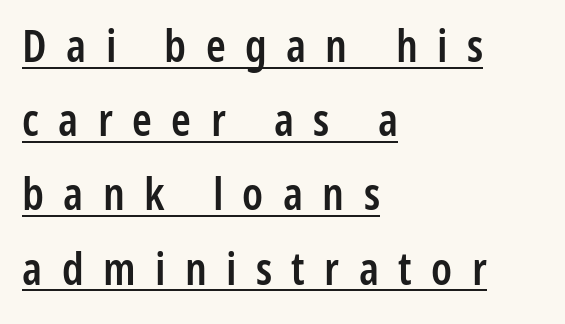
Is the type bold? Partly — it's a semibold, heavier than regular but not fully bold. The letters advance in unequal steps, a hallmark of proportional type. Is there much room between lines? A standard amount, neither cramped nor airy. The type sits square on the baseline with zero lean.
